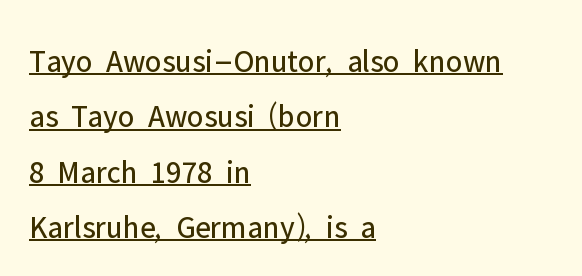
The image shows 32 px regular-weight sans-serif type, upright; set left-aligned, line spacing 1.73x, normal letter spacing, underlined; low stroke contrast and a medium x-height.
